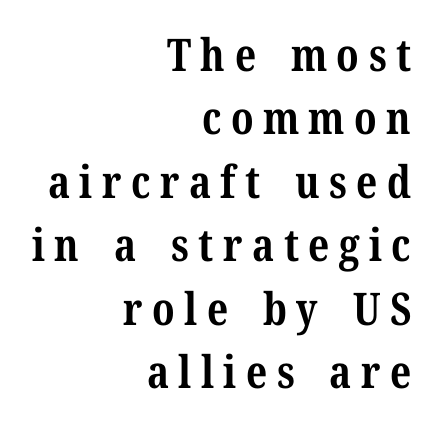
The image shows 45 px bold serif type, upright; set right-aligned, normal line spacing (1.41x), unusually wide letter spacing (+0.21 em), not underlined; medium stroke contrast and a medium x-height.
